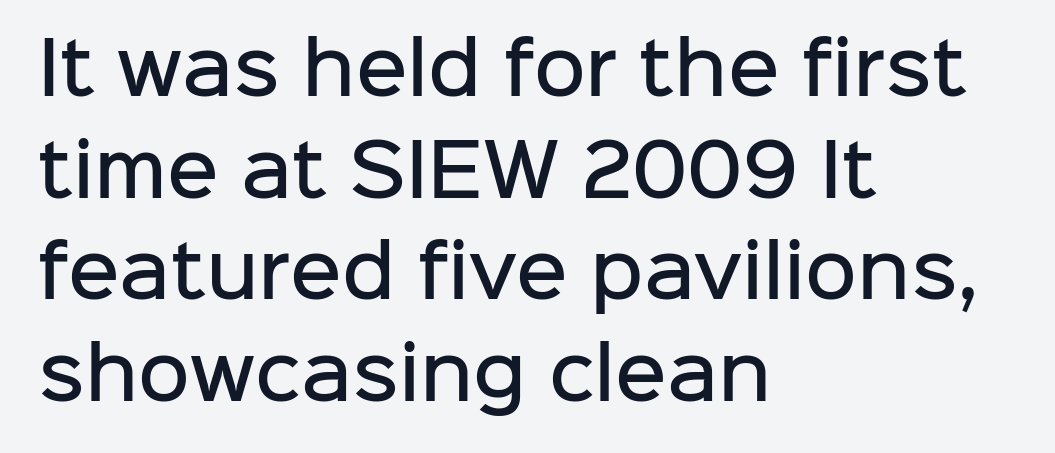
{"serif": "no", "italic": "no", "bold": "semi", "weight": "semibold", "width": "normal", "stroke_contrast": "low", "x_height": "medium", "monospaced": "no", "underline": "no", "align": "left", "line_spacing": "normal", "line_spacing_ratio": 1.43, "letter_spacing": "normal", "letter_spacing_em": 0.0, "glyph_px": 71}
